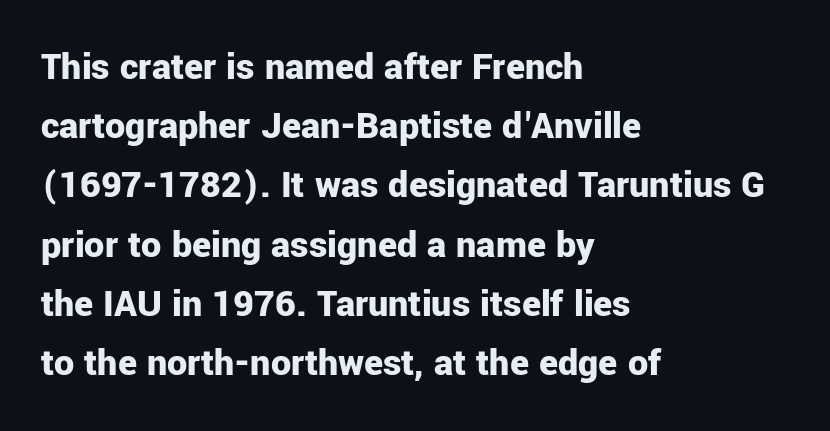
The image shows 40 px bold sans-serif type, upright; set left-aligned, normal line spacing (1.48x), normal letter spacing, not underlined; low stroke contrast and a medium x-height.
